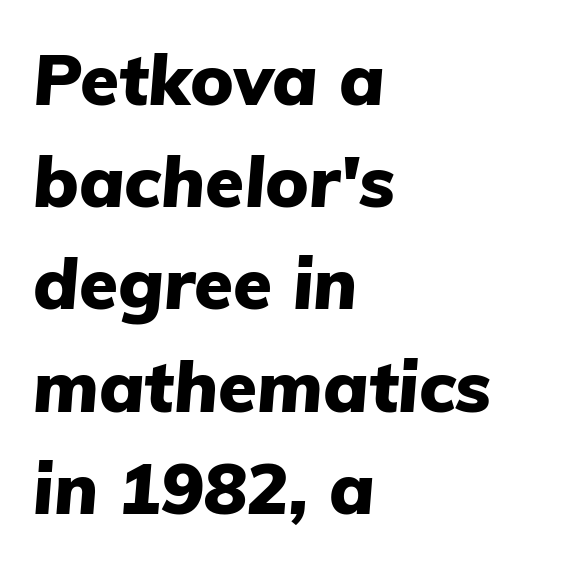
Q: Is the text bold? A: Yes.
Q: Is the text italic (slanted)? A: Yes, it leans right by about 5 degrees.
Q: Is the text underlined? A: No.
Q: How is the paragraph aligned? A: Left-aligned.
Q: Is the spacing between letters normal or unusually wide? A: Normal.
Q: Is the spacing between lines tight, normal or loose? A: Normal.
Q: Width (condensed, normal, or wide)? A: Normal.
Q: Stroke contrast? A: Low.
Q: x-height? A: Medium.
Q: Monospaced? A: No.
